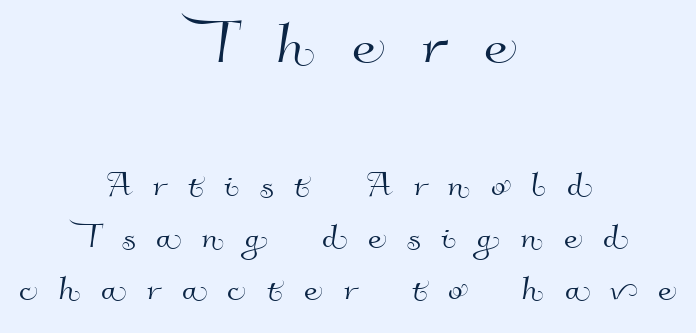
Q: Is the typeface a serif or a sans-serif typeface? A: Sans-serif.
Q: Is the text underlined? A: No.
Q: How is the paragraph aligned? A: Centered.
Q: Is the spacing between letters normal or unusually wide? A: Unusually wide.
Q: Which block of text is set in a larger size, the first (top) or the second (bottom)? A: The first (top) one.
Q: Width (condensed, normal, or wide)? A: Normal.
Q: Stroke contrast? A: High.
Q: x-height? A: Small.
Q: Monospaced? A: No.
